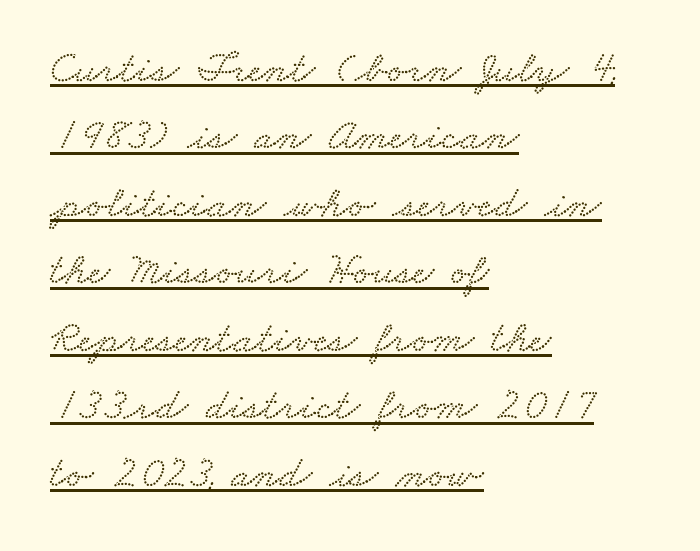
The image shows 45 px wide type; set left-aligned, normal line spacing (1.5x), normal letter spacing, underlined; low stroke contrast and a small x-height.
